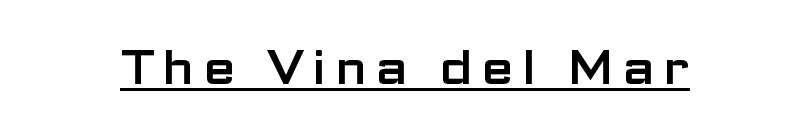
The image shows 47 px wide sans-serif type, upright; set underlined; low stroke contrast and a medium x-height.
